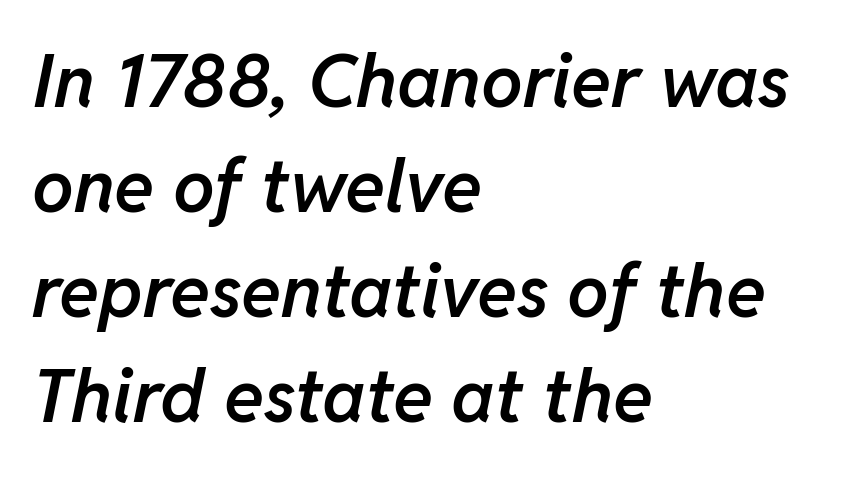
Q: Is the text bold? A: Semi-bold.
Q: Is the text italic (slanted)? A: Yes, it leans right by about 11 degrees.
Q: Is the text underlined? A: No.
Q: How is the paragraph aligned? A: Left-aligned.
Q: Is the spacing between letters normal or unusually wide? A: Normal.
Q: Is the spacing between lines tight, normal or loose? A: Normal.
Q: Width (condensed, normal, or wide)? A: Normal.
Q: Stroke contrast? A: Low.
Q: x-height? A: Medium.
Q: Monospaced? A: No.
